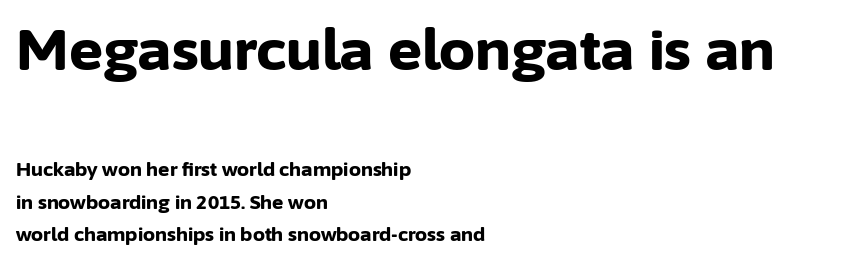
Summary of weight: heavy, a full bold. The block sitting higher on the canvas is the one with enlarged characters. Caption: standard tracking, unaltered. Each row of text sits above clean, open space. In CSS terms this would be text-align: left. Looks like regular typesetting: each glyph gets only the width it needs.
